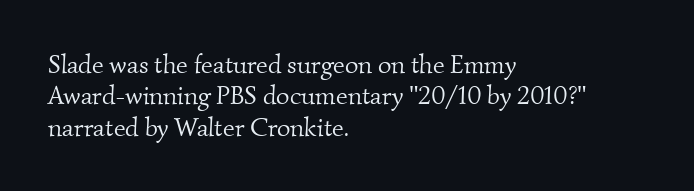
The image shows 26 px text type; set left-aligned, line spacing 1.21x, normal letter spacing, not underlined.
